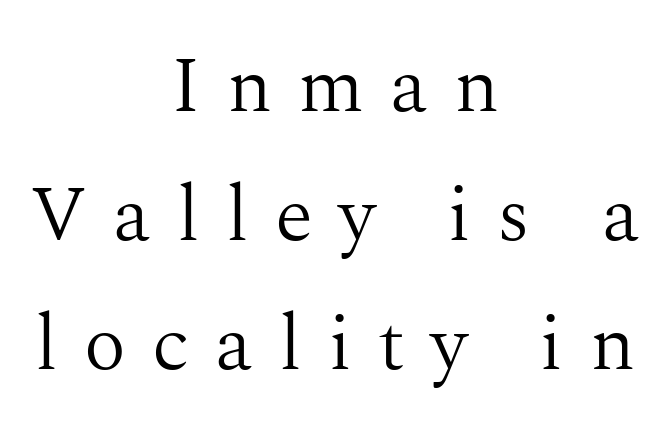
{"serif": "yes", "italic": "no", "bold": "no", "weight": "light", "width": "normal", "stroke_contrast": "medium", "x_height": "medium", "monospaced": "no", "underline": "no", "align": "center", "line_spacing": "normal", "line_spacing_ratio": 1.63, "letter_spacing": "wide", "letter_spacing_em": 0.33, "glyph_px": 79}
